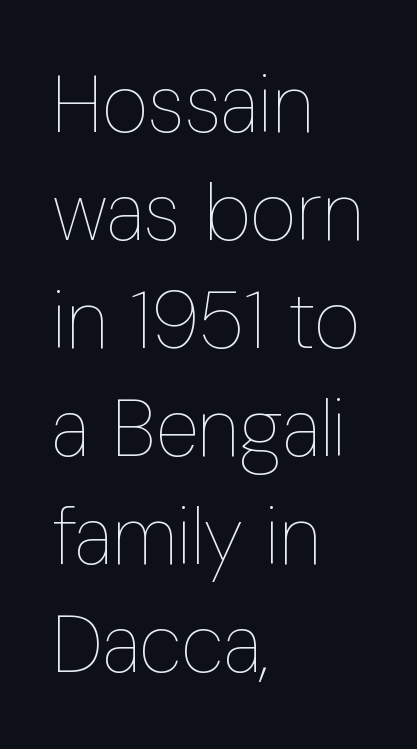
The image shows 80 px thin, condensed type, upright; set left-aligned, normal line spacing (1.35x), normal letter spacing, not underlined; low stroke contrast and a medium x-height.
